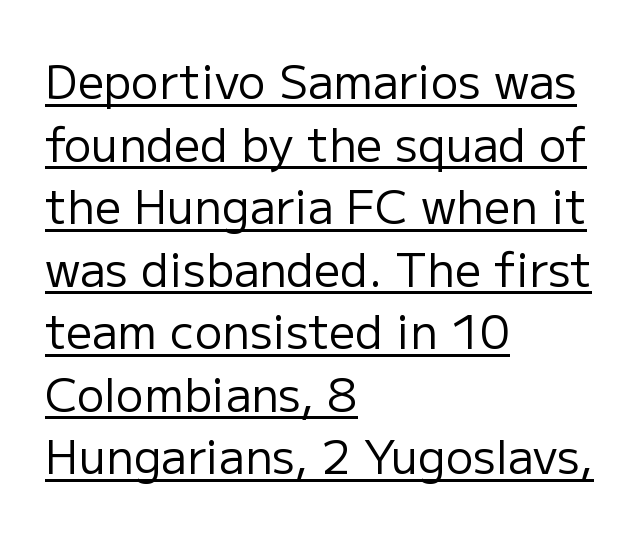
{"serif": "no", "italic": "no", "bold": "no", "weight": "regular", "width": "normal", "stroke_contrast": "low", "x_height": "medium", "monospaced": "no", "underline": "yes", "align": "left", "line_spacing": "normal", "line_spacing_ratio": 1.36, "letter_spacing": "normal", "letter_spacing_em": 0.0, "glyph_px": 46}
